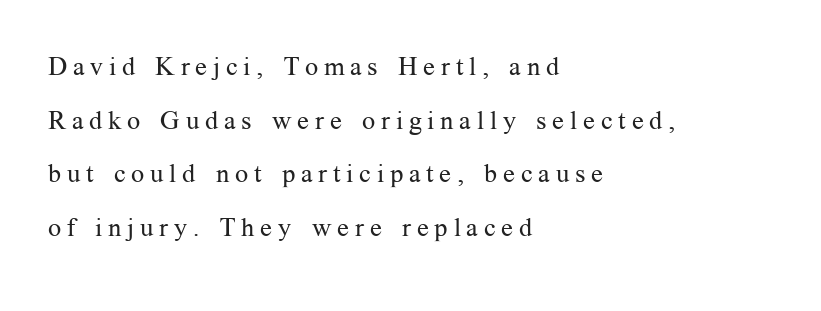
Q: Is the text bold? A: No.
Q: Is the text italic (slanted)? A: No, it is upright.
Q: Is the text underlined? A: No.
Q: How is the paragraph aligned? A: Left-aligned.
Q: Is the spacing between letters normal or unusually wide? A: Unusually wide.
Q: Is the spacing between lines tight, normal or loose? A: Loose.
